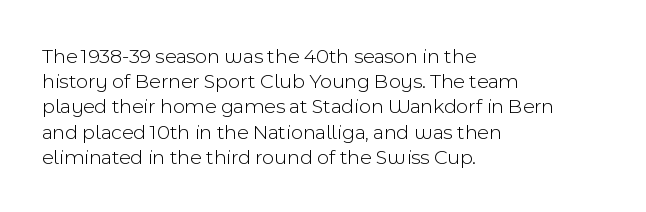
Q: Is the text bold? A: No.
Q: Is the text italic (slanted)? A: No, it is upright.
Q: Is the text underlined? A: No.
Q: How is the paragraph aligned? A: Left-aligned.
Q: Is the spacing between letters normal or unusually wide? A: Normal.
